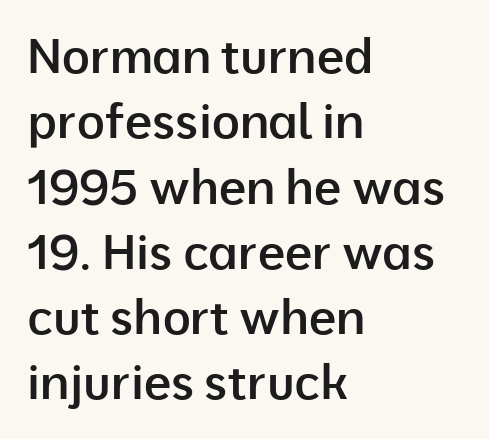
How are the letters spaced? Ordinarily, with no added tracking. It's the straight-up-and-down kind of type. Spacing verdict: proportional, widths tailored to each character. Bare-footed words on every line. These lines are set flush left with a ragged right edge.
